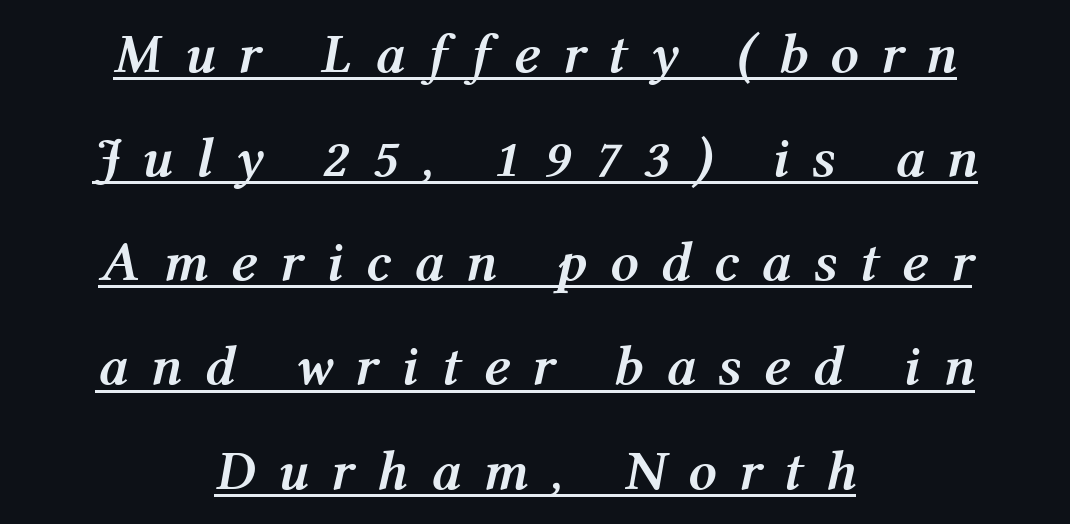
The image shows 56 px semibold type, italic (leaning right); set centered, line spacing 1.86x, unusually wide letter spacing (+0.4 em), underlined; medium stroke contrast and a medium x-height.
